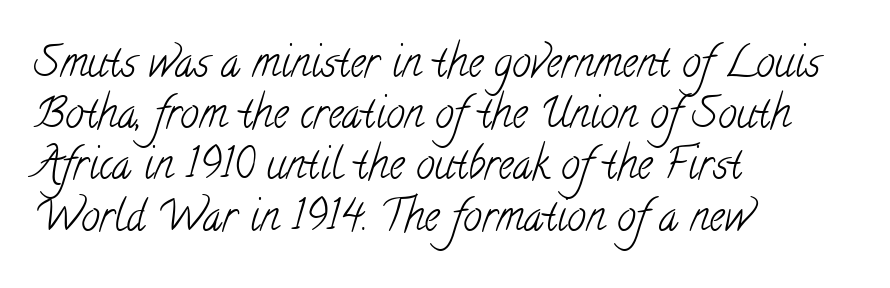
Does the copy run flush right? No — it runs flush left. You could not count columns in this text — the font is proportionally spaced. The gap between lines stays unmarked. Stroke mass is kept to a normal reading level or below.
